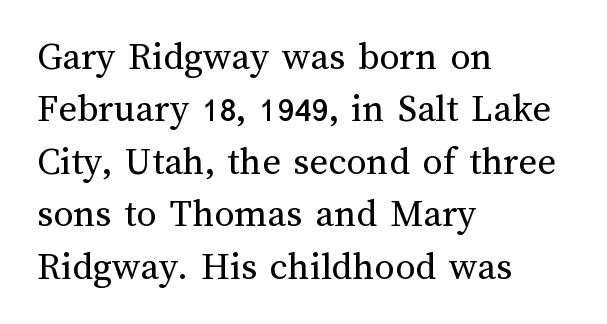
Q: Is the text bold? A: No.
Q: Is the text italic (slanted)? A: No, it is upright.
Q: Is the text underlined? A: No.
Q: How is the paragraph aligned? A: Left-aligned.
Q: Is the spacing between letters normal or unusually wide? A: Normal.
Q: Is the spacing between lines tight, normal or loose? A: Normal.
Q: Width (condensed, normal, or wide)? A: Normal.
Q: Stroke contrast? A: Medium.
Q: x-height? A: Medium.
Q: Monospaced? A: No.
